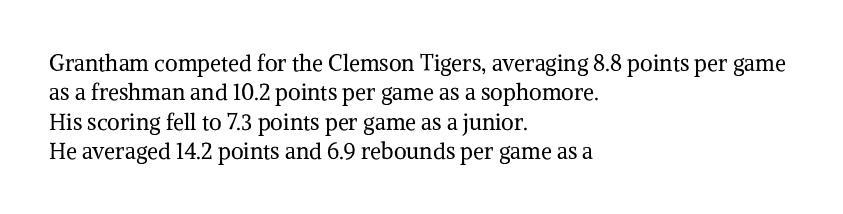
{"italic": "no", "bold": "no", "underline": "no", "align": "left", "line_spacing": "normal", "line_spacing_ratio": 1.33, "letter_spacing": "normal", "letter_spacing_em": 0.0, "glyph_px": 22}
